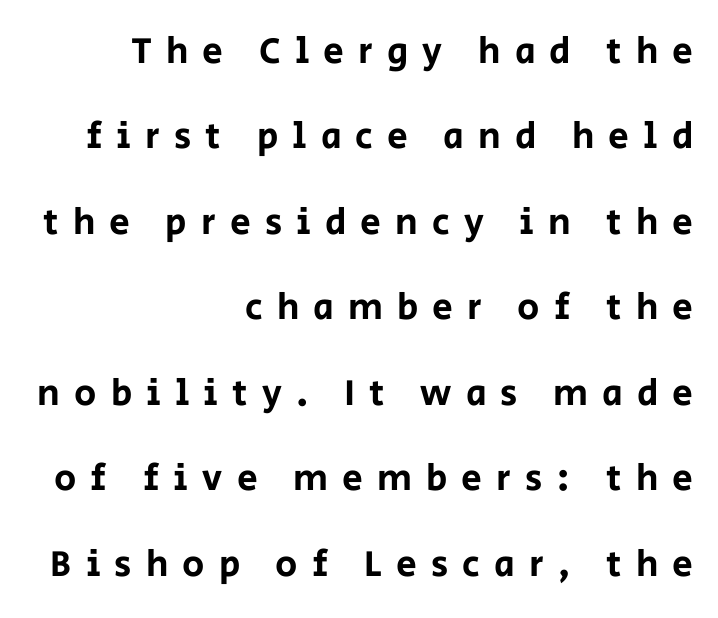
Q: Is the text italic (slanted)? A: No, it is upright.
Q: Is the typeface a serif or a sans-serif typeface? A: Sans-serif.
Q: Is the text underlined? A: No.
Q: How is the paragraph aligned? A: Right-aligned.
Q: Is the spacing between letters normal or unusually wide? A: Unusually wide.
Q: Is the spacing between lines tight, normal or loose? A: Loose.
Q: Width (condensed, normal, or wide)? A: Normal.
Q: Stroke contrast? A: Low.
Q: x-height? A: Large.
Q: Monospaced? A: No.
